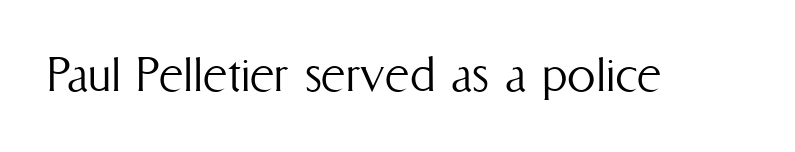
You can tell it's not italic because the verticals are truly vertical. This reads as an unemphasized weight, regular at the heaviest. Here the designer chose a conventional face with non-uniform glyph widths. The horizontal fit of the characters is conventional and even. Just letters on the line, the space beneath them empty.
